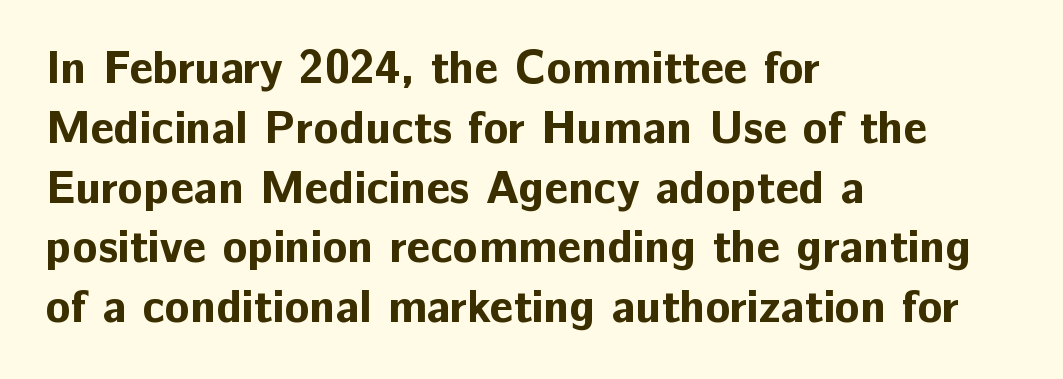
Is the letter spacing exaggerated? No — it looks like the ordinary default. Reading down the block, your eye returns to a fixed left position each line. Proportional: the letters do not fall into vertical columns. A typesetter would call this leading conventional body-copy spacing. The characters display no serif detailing; their extremities are plain.
